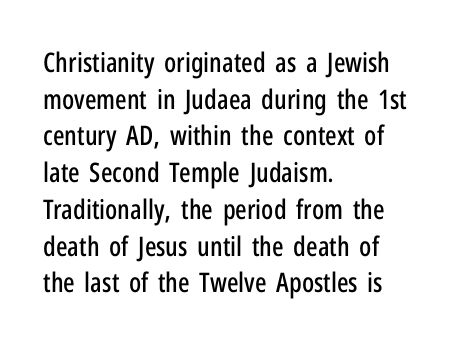
Alignment: flush left. The lettering stays uniformly vertical, giving the passage a roman look. The block of text has a typical density, with ordinary space between rows. Beneath every word, the page is bare. Compared with typical body copy, the letter spacing here is the same.
